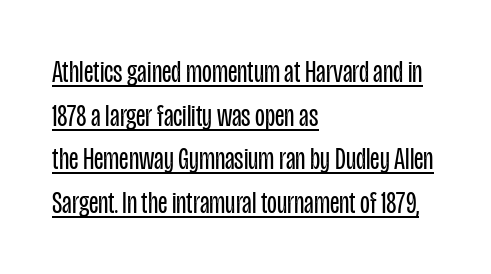
Q: Is the text bold? A: No.
Q: Is the text italic (slanted)? A: No, it is upright.
Q: Is the typeface a serif or a sans-serif typeface? A: Sans-serif.
Q: Is the text underlined? A: Yes.
Q: How is the paragraph aligned? A: Left-aligned.
Q: Is the spacing between letters normal or unusually wide? A: Normal.
Q: Is the spacing between lines tight, normal or loose? A: Normal.
Q: Width (condensed, normal, or wide)? A: Condensed.
Q: Stroke contrast? A: Low.
Q: x-height? A: Large.
Q: Monospaced? A: No.
